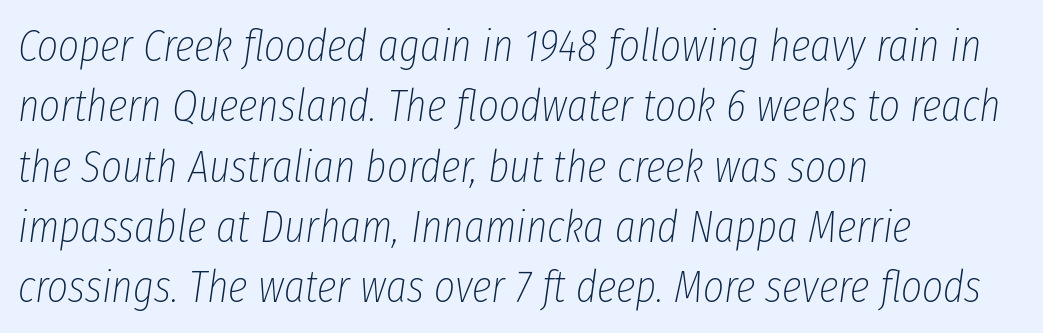
The image shows 45 px thin, condensed type, italic (leaning right); set left-aligned, normal line spacing (1.34x), normal letter spacing, not underlined; low stroke contrast and a medium x-height.
